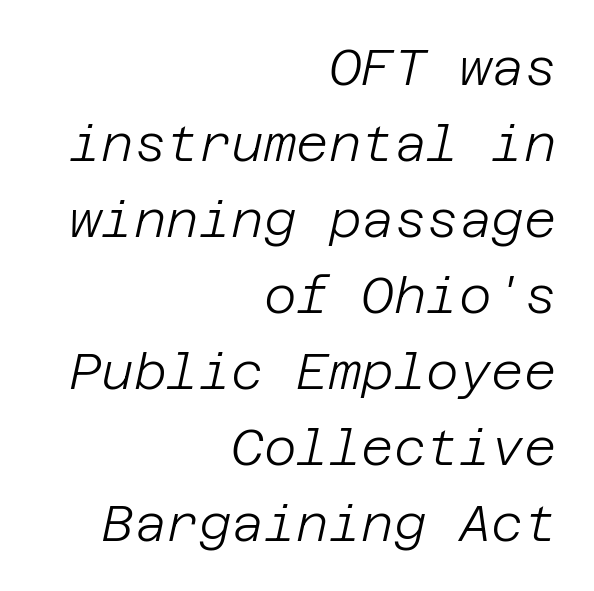
The image shows 50 px light type, italic (leaning right); set right-aligned, normal line spacing (1.52x), normal letter spacing, not underlined; low stroke contrast and a large x-height.
